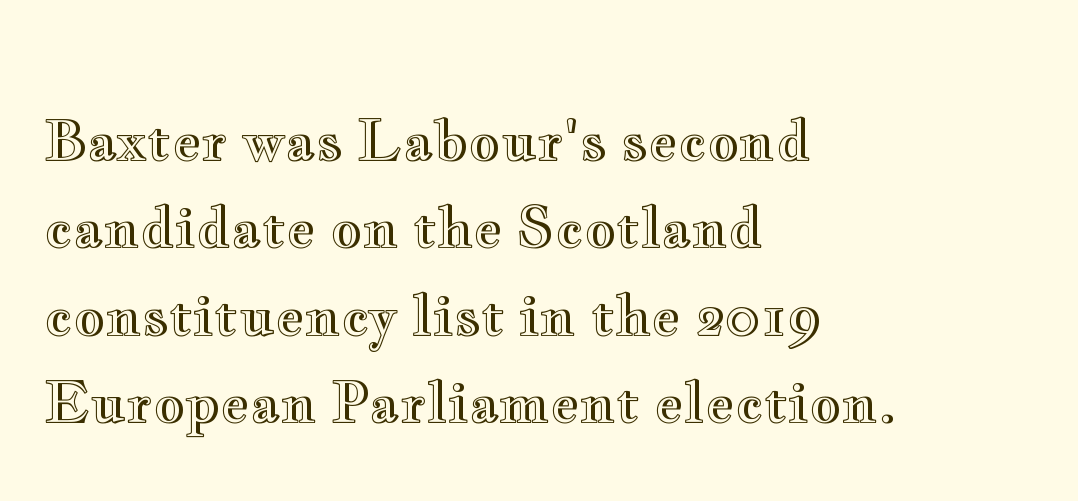
The vertical gap from one line to the next is medium. The rag falls on the right side of this text block. You could not count columns in this text — the font is proportionally spaced. Spacing between characters is what you'd get straight out of the box. Is there any slant? The stems are plumb. Descenders are the only things crossing below the line.
